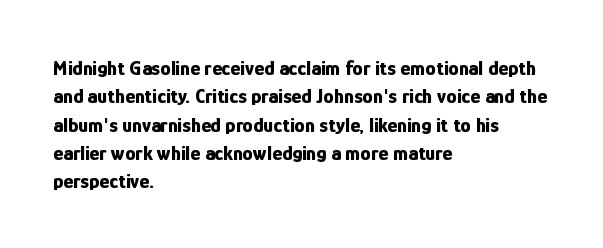
The lines in this sample share a left origin and differ only in where they stop. The block of text has a typical density, with ordinary space between rows. Posture: upright roman. The characters look thick and weighty, a clear bold. Letters rest on an invisible, unmarked baseline. There is no visible air inserted between adjacent glyphs.
